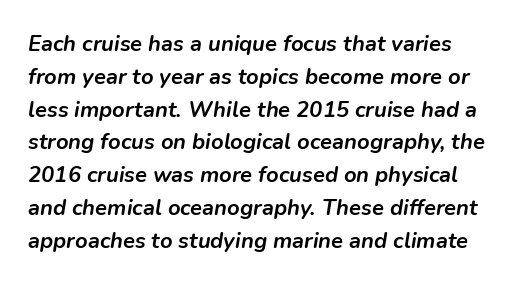
No word sits above an underline. Look at the tracking — it's just the regular setting, nothing added. Rendered with sloped, italic letterforms. Honestly, the row spacing looks completely unremarkable.
